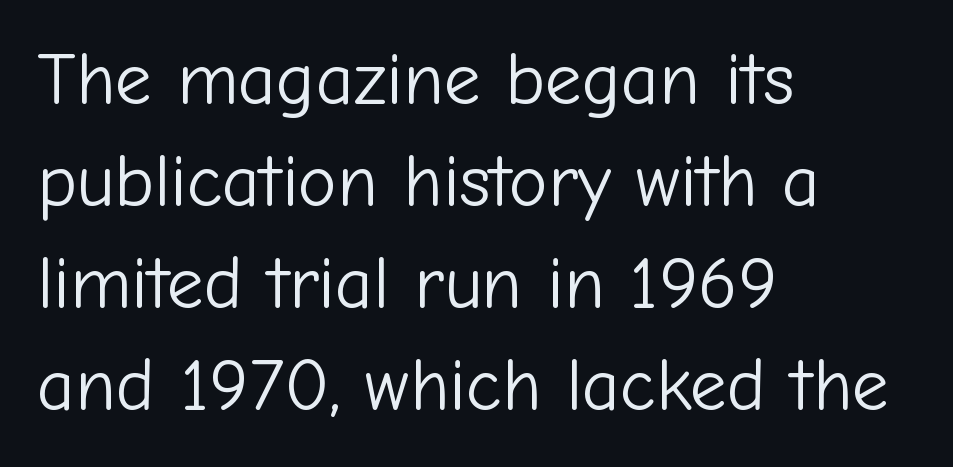
{"serif": "no", "italic": "no", "bold": "no", "weight": "light", "width": "normal", "stroke_contrast": "low", "x_height": "medium", "monospaced": "no", "underline": "no", "align": "left", "line_spacing": "normal", "line_spacing_ratio": 1.38, "letter_spacing": "normal", "letter_spacing_em": 0.0, "glyph_px": 74}
